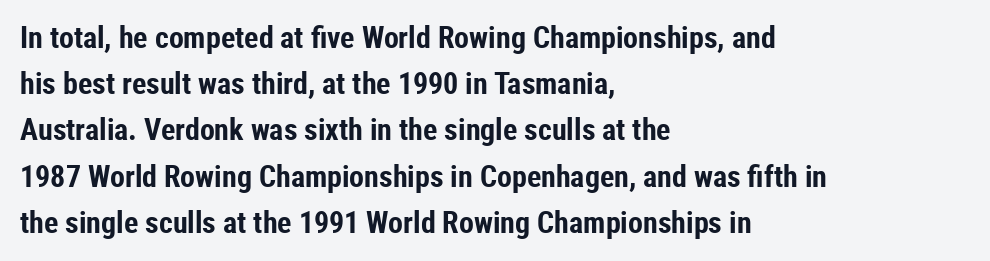
The image shows 30 px bold, condensed sans-serif type, upright; set left-aligned, normal line spacing (1.54x), normal letter spacing, not underlined; low stroke contrast and a medium x-height.
